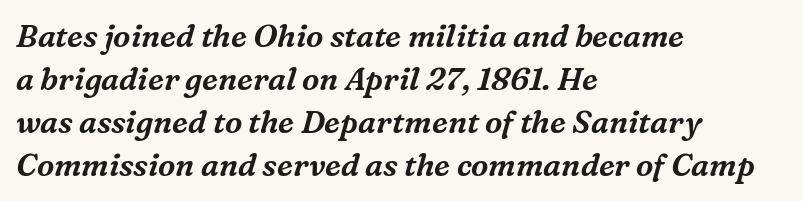
{"serif": "yes", "italic": "yes", "lean": "right", "slant_degrees": 16, "width": "normal", "stroke_contrast": "medium", "x_height": "medium", "monospaced": "no", "underline": "no", "align": "left", "line_spacing": "normal", "line_spacing_ratio": 1.39, "letter_spacing": "normal", "letter_spacing_em": 0.0, "glyph_px": 31}
